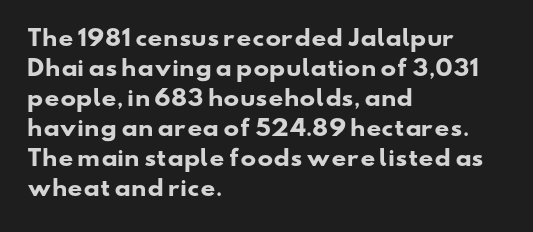
Vertical spacing — default. Strokes here are thick enough to call this a true bold. A typesetter would call this zero additional tracking. The glyphs are unaccompanied by any horizontal stroke below them.
